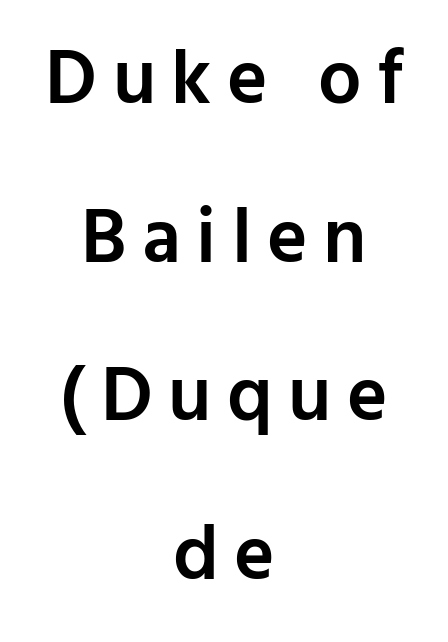
Unlike a traditional serif, this face leaves its strokes unadorned. Stems and bowls a touch heavier than normal — semibold. Visually the block forms a symmetrical silhouette, jagged on both flanks. Interline gaps are noticeably wide in this sample.
